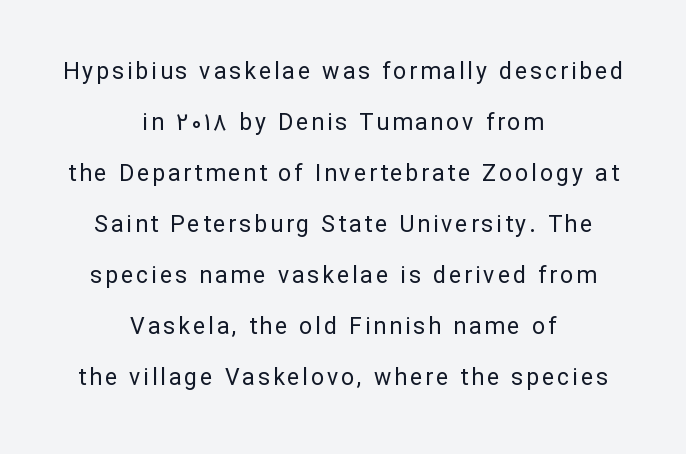
Bold? No — there's no thickening of the strokes. The typography opts for an upright posture over an oblique one. Compared with a flush-left layout, this one balances lines on the center instead. Rows of type keep a wide berth in the vertical direction.
